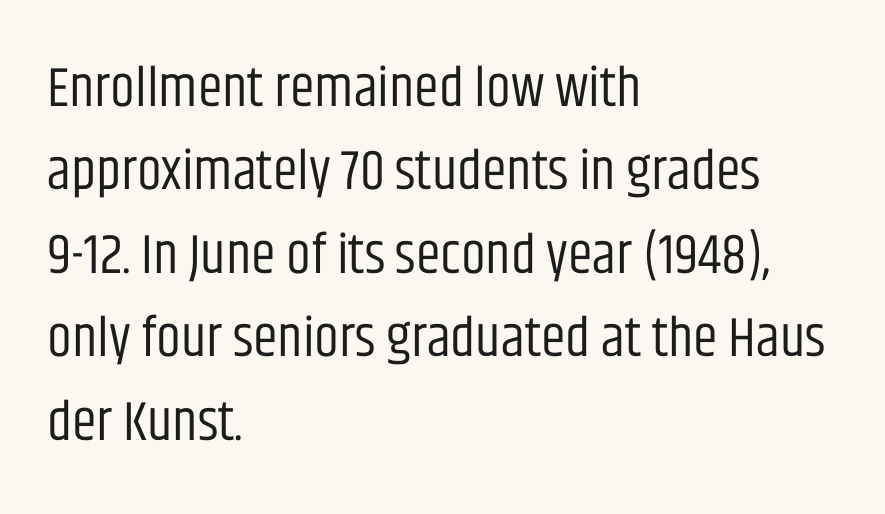
Q: Is the text bold? A: No.
Q: Is the text italic (slanted)? A: No, it is upright.
Q: Is the typeface a serif or a sans-serif typeface? A: Sans-serif.
Q: Is the text underlined? A: No.
Q: How is the paragraph aligned? A: Left-aligned.
Q: Is the spacing between letters normal or unusually wide? A: Normal.
Q: Is the spacing between lines tight, normal or loose? A: Normal.
Q: Width (condensed, normal, or wide)? A: Condensed.
Q: Stroke contrast? A: Low.
Q: x-height? A: Large.
Q: Monospaced? A: No.
